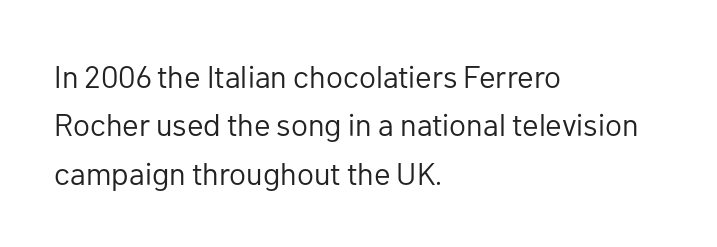
The image shows 31 px regular-weight sans-serif type, upright; set left-aligned, normal line spacing (1.56x), normal letter spacing, not underlined; low stroke contrast and a medium x-height.
